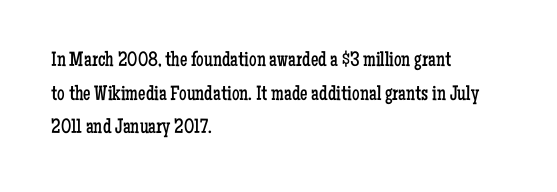
The image shows 21 px text type, upright; set left-aligned, normal line spacing (1.6x), normal letter spacing, not underlined.
